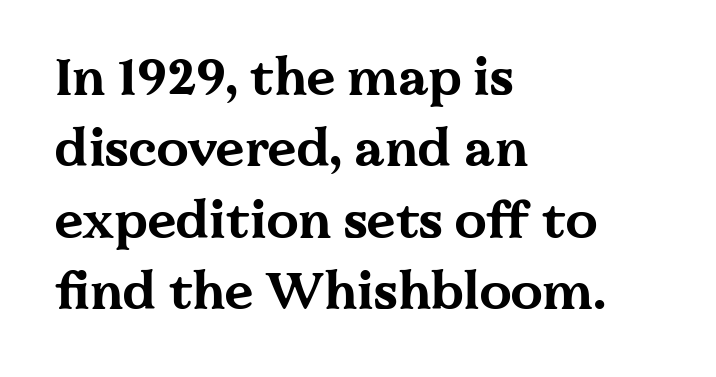
{"serif": "yes", "italic": "no", "bold": "yes", "weight": "bold", "width": "wide", "stroke_contrast": "medium", "x_height": "medium", "monospaced": "no", "underline": "no", "align": "left", "line_spacing": "normal", "line_spacing_ratio": 1.4, "letter_spacing": "normal", "letter_spacing_em": 0.0, "glyph_px": 51}
